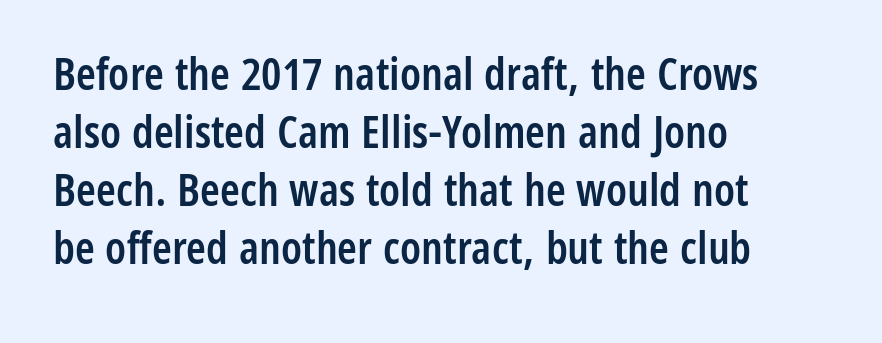
{"serif": "no", "italic": "no", "bold": "semi", "weight": "semibold", "width": "condensed", "stroke_contrast": "low", "x_height": "medium", "monospaced": "no", "underline": "no", "align": "left", "line_spacing": "normal", "line_spacing_ratio": 1.29, "letter_spacing": "normal", "letter_spacing_em": 0.0, "glyph_px": 45}
